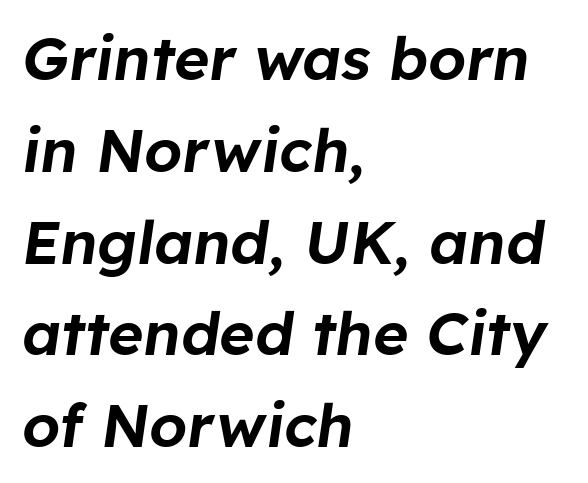
Q: Is the text italic (slanted)? A: Yes, it leans right by about 8 degrees.
Q: Is the text underlined? A: No.
Q: How is the paragraph aligned? A: Left-aligned.
Q: Is the spacing between letters normal or unusually wide? A: Normal.
Q: Is the spacing between lines tight, normal or loose? A: Normal.
Q: Width (condensed, normal, or wide)? A: Normal.
Q: Stroke contrast? A: Low.
Q: x-height? A: Medium.
Q: Monospaced? A: No.
